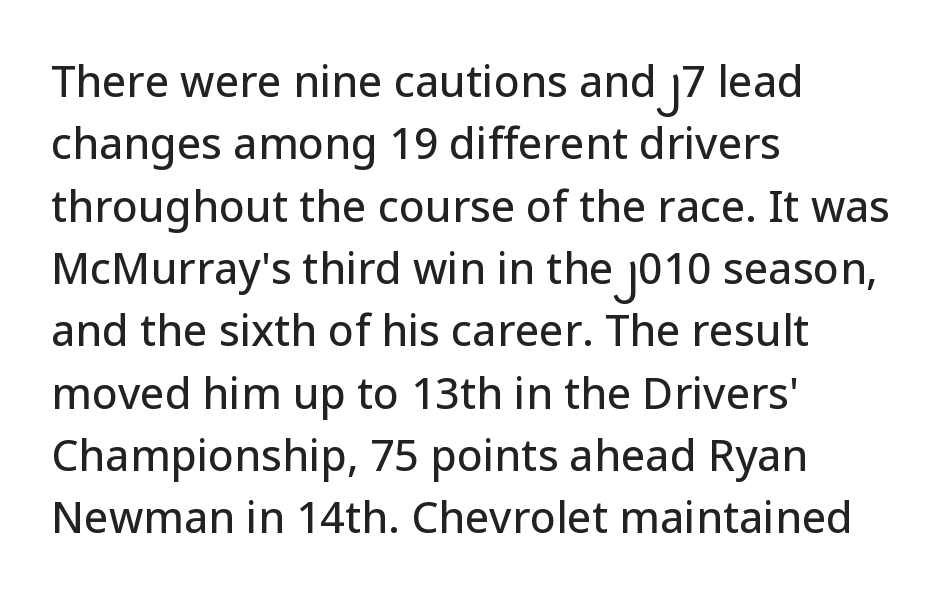
The image shows 43 px sans-serif type, upright; set left-aligned, normal line spacing (1.45x), normal letter spacing, not underlined; low stroke contrast and a medium x-height.
